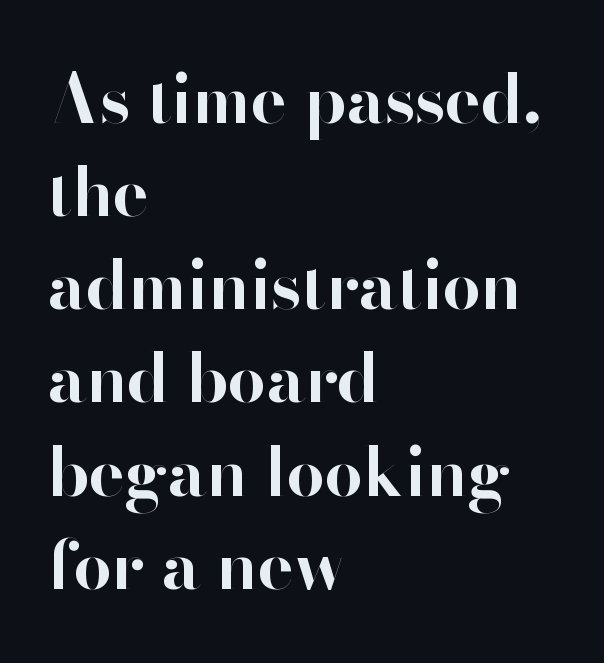
Q: Is the text bold? A: Yes.
Q: Is the text italic (slanted)? A: No, it is upright.
Q: Is the typeface a serif or a sans-serif typeface? A: Sans-serif.
Q: Is the text underlined? A: No.
Q: How is the paragraph aligned? A: Left-aligned.
Q: Is the spacing between letters normal or unusually wide? A: Normal.
Q: Is the spacing between lines tight, normal or loose? A: Normal.
Q: Width (condensed, normal, or wide)? A: Normal.
Q: Stroke contrast? A: High.
Q: x-height? A: Small.
Q: Monospaced? A: No.
